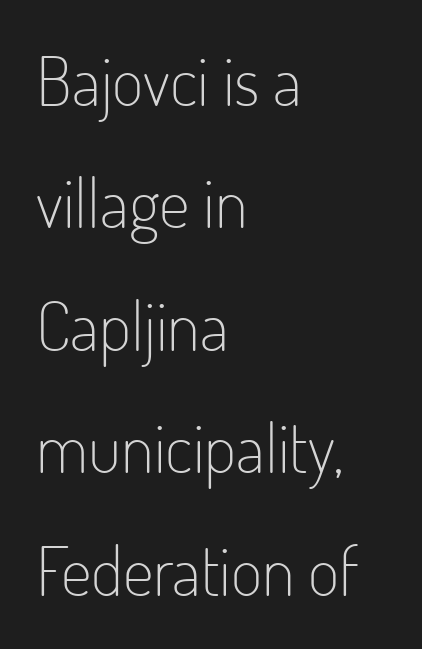
The image shows 68 px light, condensed sans-serif type, upright; set left-aligned, line spacing 1.8x, normal letter spacing, not underlined; low stroke contrast and a small x-height.
